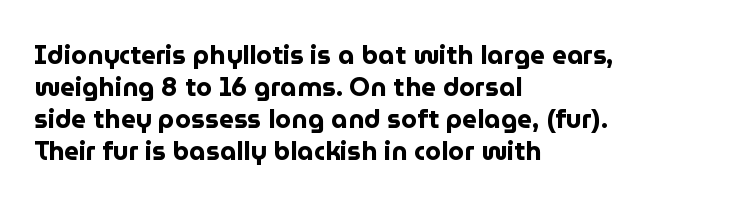
Q: Is the text bold? A: Yes.
Q: Is the text italic (slanted)? A: No, it is upright.
Q: Is the text underlined? A: No.
Q: How is the paragraph aligned? A: Left-aligned.
Q: Is the spacing between letters normal or unusually wide? A: Normal.
